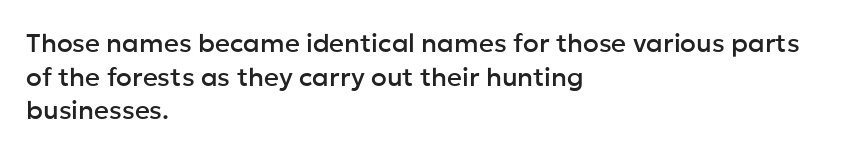
The image shows 26 px text type, upright; set left-aligned, normal line spacing (1.29x), normal letter spacing, not underlined.
